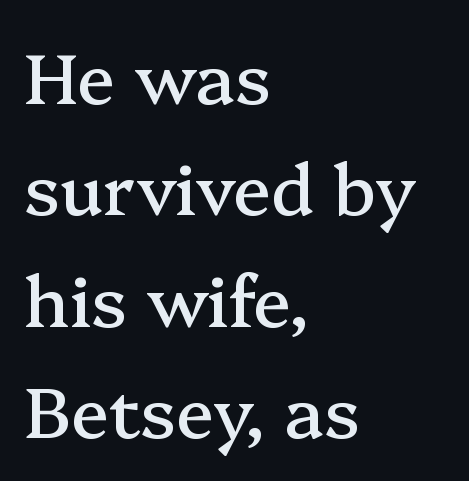
The image shows 71 px serif type, upright; set left-aligned, normal line spacing (1.57x), normal letter spacing, not underlined; medium stroke contrast and a medium x-height.
